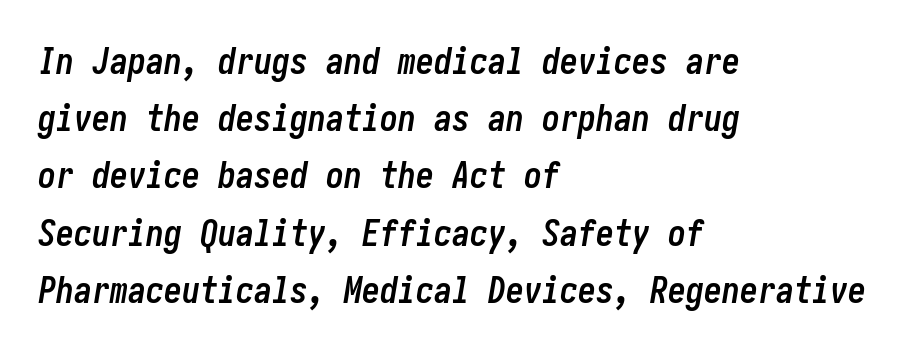
{"italic": "yes", "lean": "right", "slant_degrees": 10, "bold": "yes", "weight": "semibold", "width": "condensed", "stroke_contrast": "low", "x_height": "medium", "underline": "no", "align": "left", "line_spacing": "normal", "line_spacing_ratio": 1.59, "letter_spacing": "normal", "letter_spacing_em": 0.0, "glyph_px": 36}
